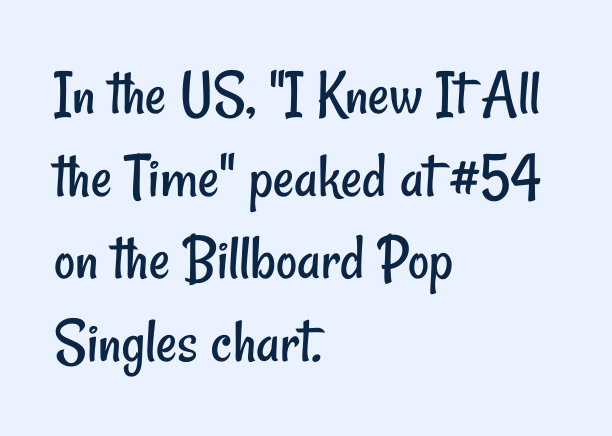
{"serif": "no", "bold": "no", "weight": "regular", "width": "condensed", "stroke_contrast": "low", "x_height": "small", "monospaced": "no", "underline": "no", "align": "left", "line_spacing": "normal", "line_spacing_ratio": 1.27, "letter_spacing": "normal", "letter_spacing_em": 0.0, "glyph_px": 65}
